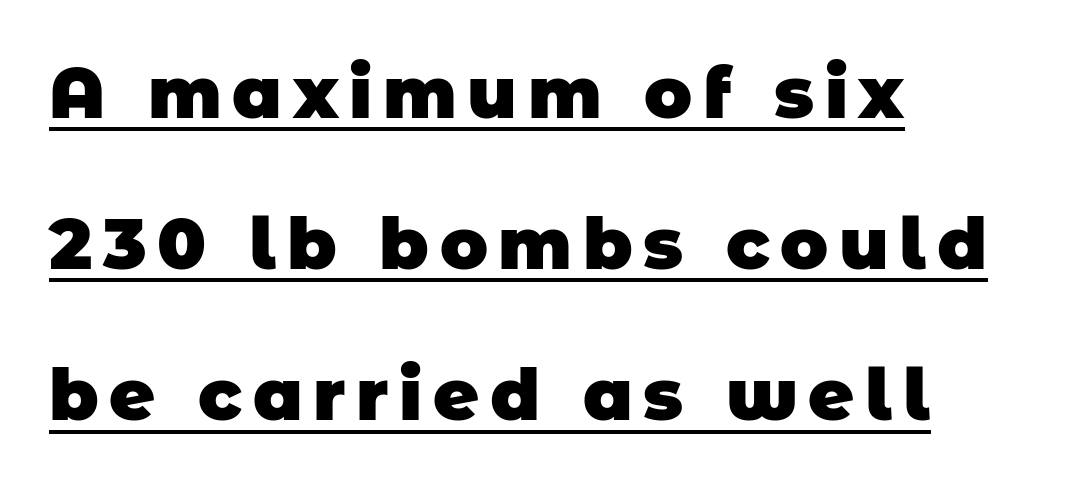
Q: Is the text bold? A: Yes.
Q: Is the typeface a serif or a sans-serif typeface? A: Sans-serif.
Q: Is the text underlined? A: Yes.
Q: How is the paragraph aligned? A: Left-aligned.
Q: Is the spacing between lines tight, normal or loose? A: Loose.
Q: Width (condensed, normal, or wide)? A: Normal.
Q: Stroke contrast? A: Low.
Q: x-height? A: Large.
Q: Monospaced? A: No.
